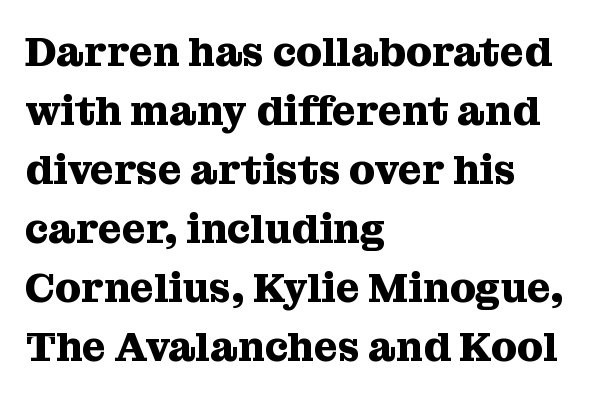
Underlining? Definitely not there. The lines in this sample share a left origin and differ only in where they stop. The letterforms sit shoulder to shoulder at normal distance. Do the characters align in a grid? No, the font is proportional. The space between consecutive lines is moderate.
